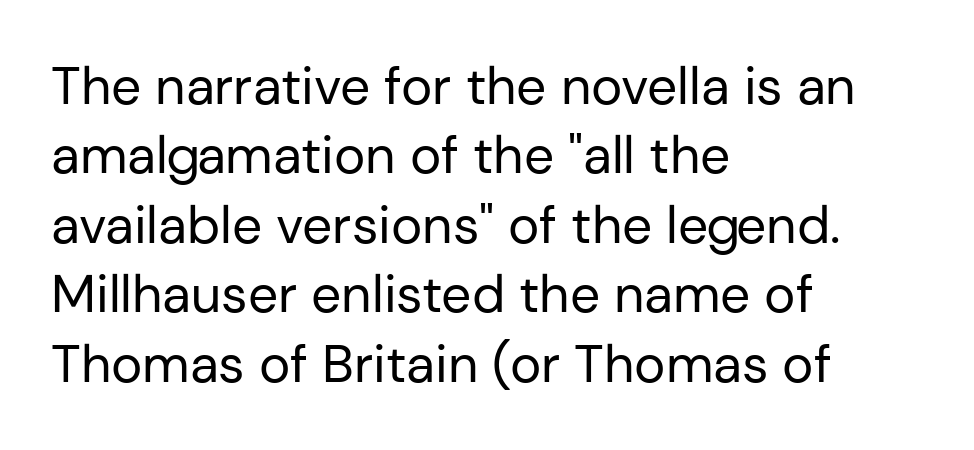
The specimen omits any rule beneath the text block's lines. Line starts are locked; line ends wander. These lines keep a tight, regular rhythm from letter to letter. The lines sit at an ordinary, default distance from one another.
